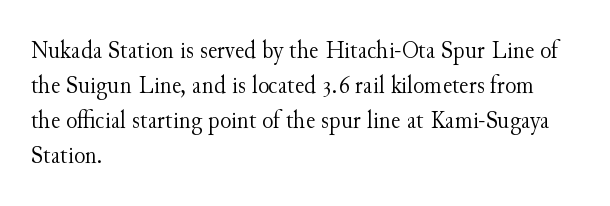
How are the letters spaced? Ordinarily, with no added tracking. Has an underline been added? It has not. Honestly, the row spacing looks completely unremarkable. The font is comparable to plain body text, perhaps lighter. Visually the block forms a straight wall on the left and a jagged coastline on the right.
